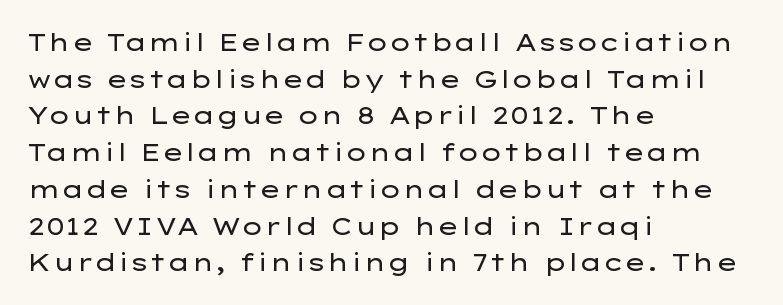
Standard letterfit; no display-style spreading of the glyphs. No chunkiness to these letters — they're not bold. This is roman type, the default non-slanted kind. Does the copy run flush right? No — it runs flush left.
